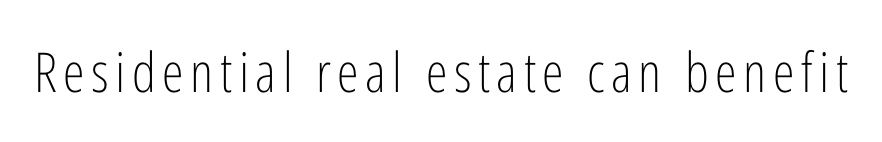
{"serif": "no", "italic": "no", "bold": "no", "weight": "light", "width": "condensed", "stroke_contrast": "low", "x_height": "medium", "monospaced": "no", "underline": "no", "glyph_px": 55}
